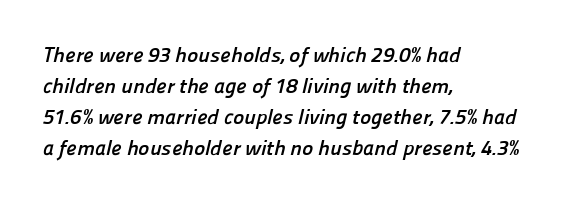
The space beneath each line is pristine and unruled. Words appear dense and cohesive because spacing is normal. Caption: bold face, heavy strokes. Notice how descenders clear the ascenders below comfortably — that's standard leading. Is the block centered? No — it sits flush against the left margin.
